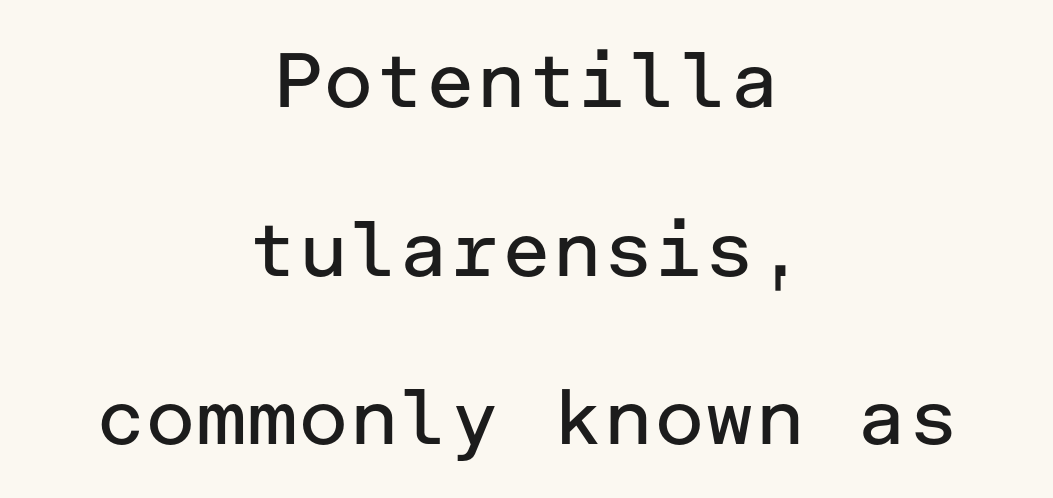
{"serif": "no", "italic": "no", "bold": "no", "weight": "regular", "width": "normal", "stroke_contrast": "low", "x_height": "medium", "underline": "no", "align": "center", "line_spacing": "loose", "line_spacing_ratio": 2.19, "letter_spacing": "normal", "letter_spacing_em": 0.0, "glyph_px": 77}
